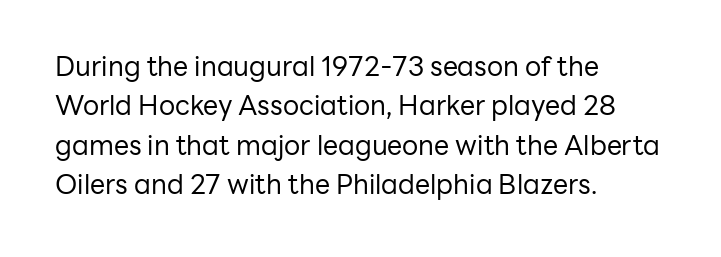
Quick note: not italic, upright. Is the stroke heavy? The answer is a plain regular-or-lighter. The setting favours the left margin, as ordinary paragraphs usually do. Has an underline been added? It has not. Tracking here is standard; glyphs follow each other at the usual distance. Line spacing here is normal.
